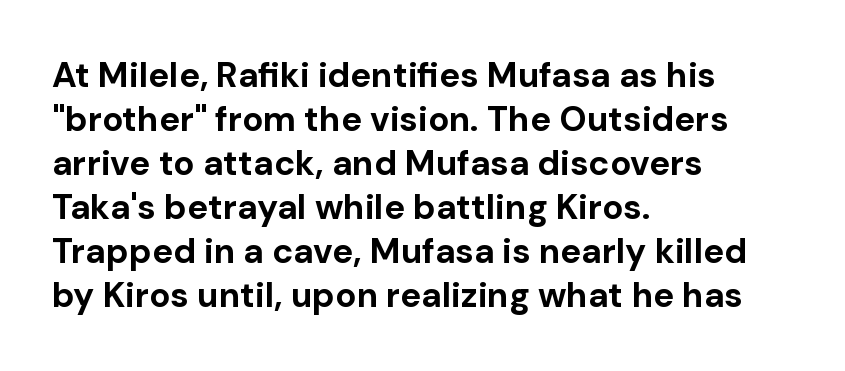
The image shows 35 px bold sans-serif type, upright; set left-aligned, normal line spacing (1.26x), normal letter spacing, not underlined; low stroke contrast and a medium x-height.
